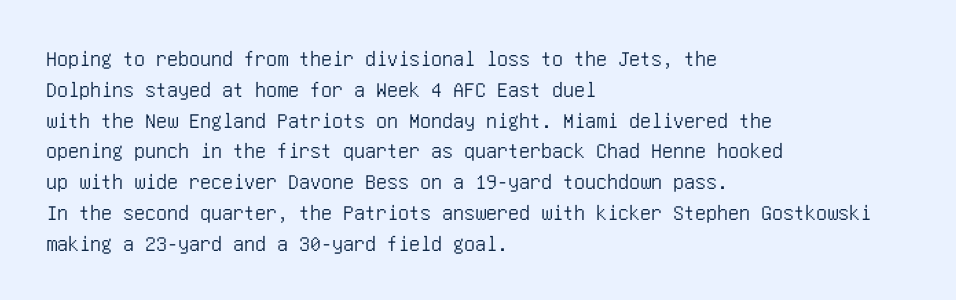
A classic flush-left, rag-right setting is used for this passage. Rendered with straight, roman letterforms. The rendering uses a moderate line-height, typical for paragraphs. In terms of letterspacing, this is plain default setting.
